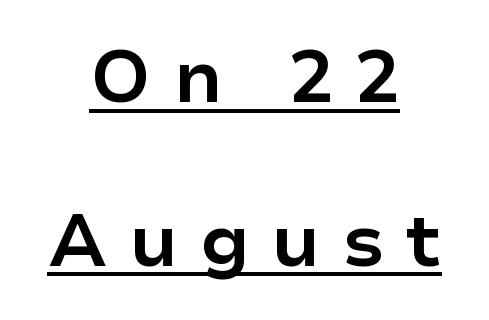
The image shows 74 px bold sans-serif type, upright; set centered, loose line spacing (2.21x), unusually wide letter spacing (+0.29 em), underlined; low stroke contrast and a medium x-height.
